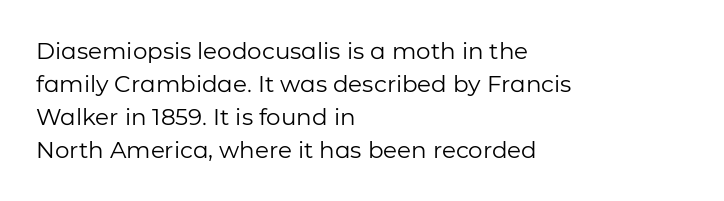
Q: Is the text bold? A: No.
Q: Is the text italic (slanted)? A: No, it is upright.
Q: Is the text underlined? A: No.
Q: How is the paragraph aligned? A: Left-aligned.
Q: Is the spacing between letters normal or unusually wide? A: Normal.
Q: Is the spacing between lines tight, normal or loose? A: Normal.
